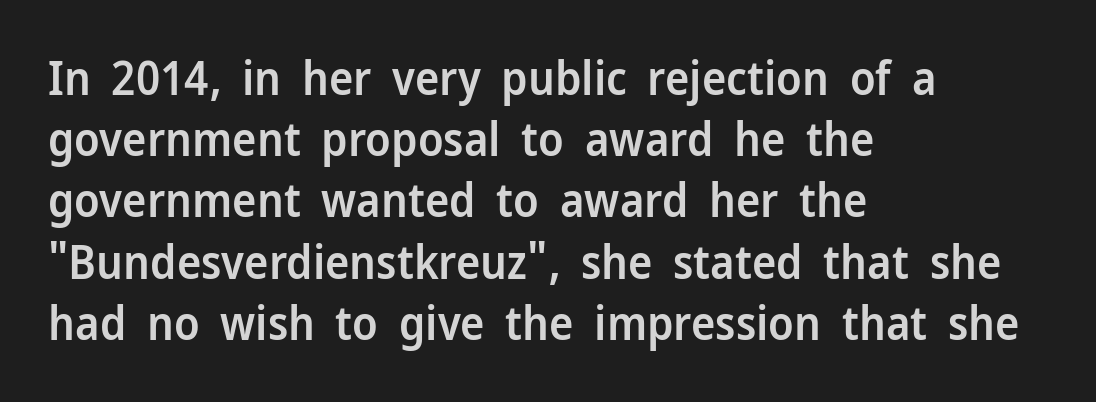
A typesetter would call this zero additional tracking. Looks like regular typesetting: each glyph gets only the width it needs. Nope, no serifs anywhere on these letters. The characters look somewhat weighty, a semibold short of true bold. Horizontal alignment here is leftward, the default for most running prose. This rendering features lettering with no underline.
